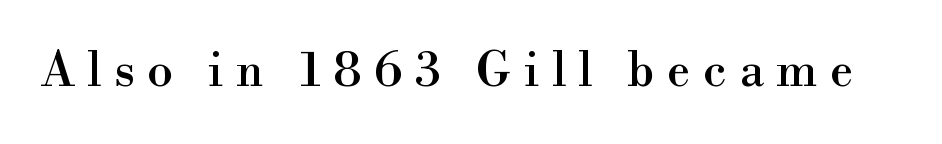
Q: Is the text italic (slanted)? A: No, it is upright.
Q: Is the typeface a serif or a sans-serif typeface? A: Serif.
Q: Is the text underlined? A: No.
Q: Is the spacing between letters normal or unusually wide? A: Unusually wide.
Q: Width (condensed, normal, or wide)? A: Normal.
Q: Stroke contrast? A: High.
Q: x-height? A: Small.
Q: Monospaced? A: No.
